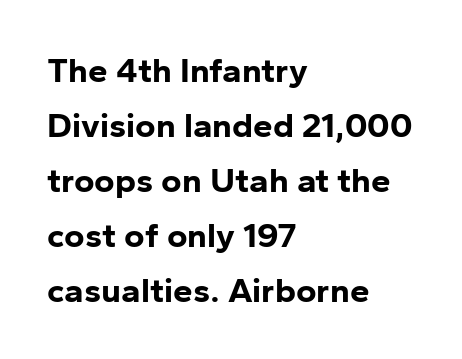
The face used here is a sans, in the tradition of grotesques and geometrics. Ordinary non-slanted type is in use. Character widths vary here, with narrow letters taking less room than wide ones. The strokes are fattened all the way to bold. Regarding leading, the lines here are spaced in the standard way.
